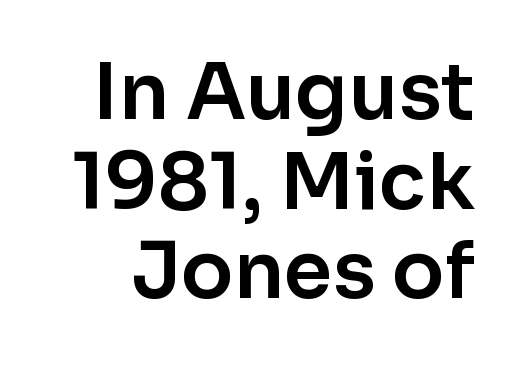
The image shows 78 px sans-serif type, upright; set tight line spacing (1.15x), normal letter spacing, not underlined; low stroke contrast and a medium x-height.
